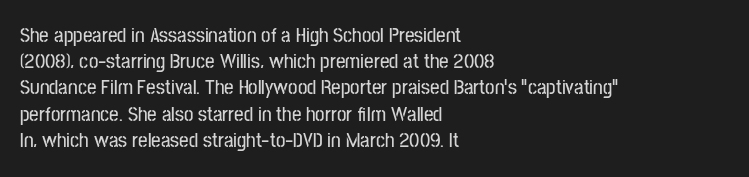
The image shows 21 px text type, upright; set left-aligned, normal line spacing (1.25x), normal letter spacing, not underlined.
